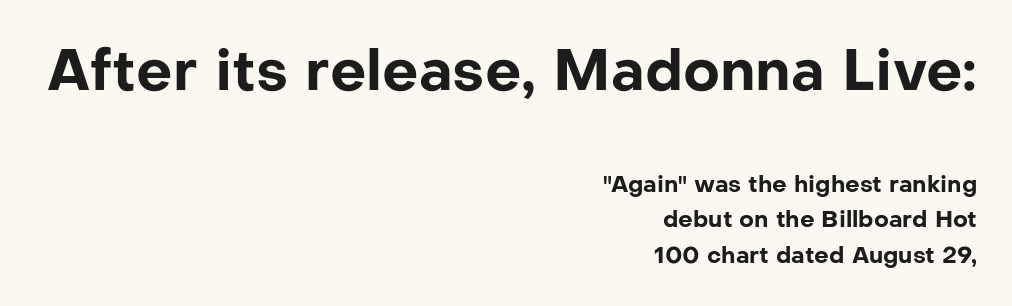
Q: Is the text bold? A: Yes.
Q: Is the text italic (slanted)? A: No, it is upright.
Q: Is the typeface a serif or a sans-serif typeface? A: Sans-serif.
Q: Is the text underlined? A: No.
Q: How is the paragraph aligned? A: Right-aligned.
Q: Is the spacing between letters normal or unusually wide? A: Normal.
Q: Is the spacing between lines tight, normal or loose? A: Normal.
Q: Which block of text is set in a larger size, the first (top) or the second (bottom)? A: The first (top) one.
Q: Width (condensed, normal, or wide)? A: Normal.
Q: Stroke contrast? A: Low.
Q: x-height? A: Medium.
Q: Monospaced? A: No.
